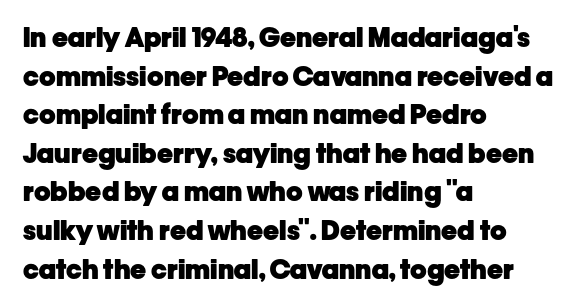
Q: Is the text bold? A: Yes.
Q: Is the text italic (slanted)? A: No, it is upright.
Q: Is the text underlined? A: No.
Q: How is the paragraph aligned? A: Left-aligned.
Q: Is the spacing between letters normal or unusually wide? A: Normal.
Q: Is the spacing between lines tight, normal or loose? A: Normal.
